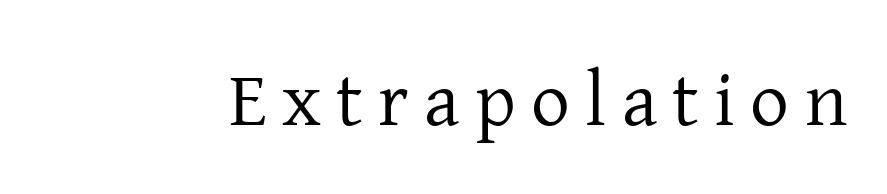
The image shows 77 px regular-weight serif type, upright; set unusually wide letter spacing (+0.2 em), not underlined; low stroke contrast and a medium x-height.
